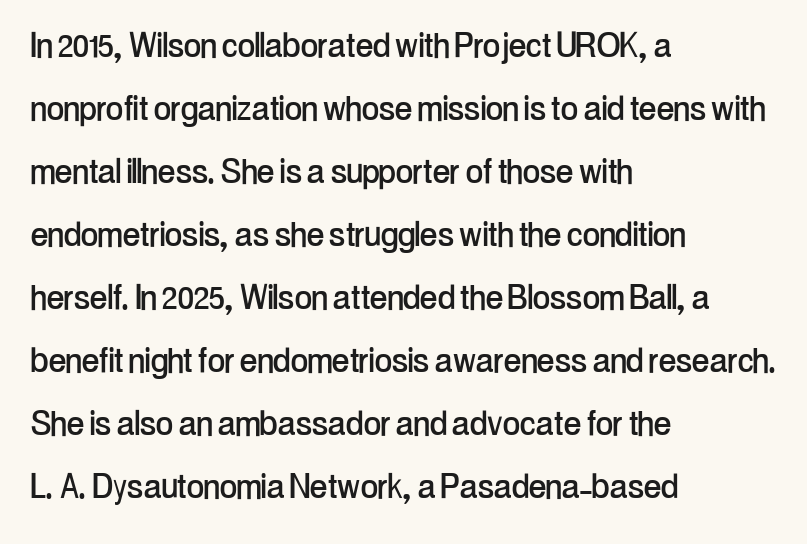
{"serif": "no", "italic": "no", "width": "condensed", "stroke_contrast": "low", "x_height": "medium", "monospaced": "no", "underline": "no", "align": "left", "line_spacing": "normal", "line_spacing_ratio": 1.5, "letter_spacing": "normal", "letter_spacing_em": 0.0, "glyph_px": 42}
